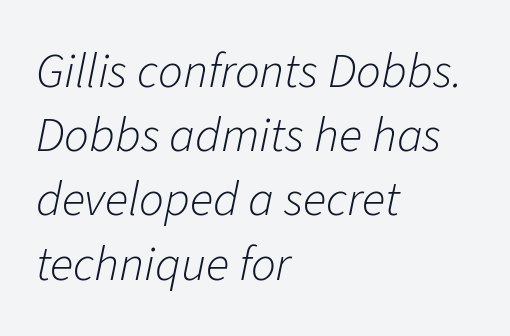
The image shows 49 px light type, italic (leaning right); set left-aligned, normal line spacing (1.31x), normal letter spacing, not underlined; low stroke contrast and a medium x-height.
